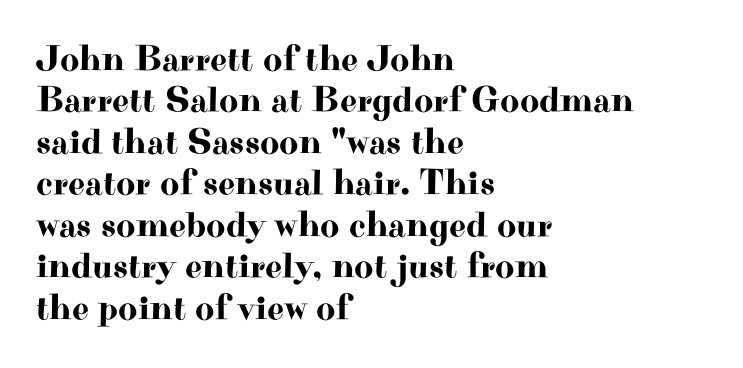
The image shows 37 px wide serif type, upright; set left-aligned, tight line spacing (1.12x), normal letter spacing, not underlined; high stroke contrast and a small x-height.
